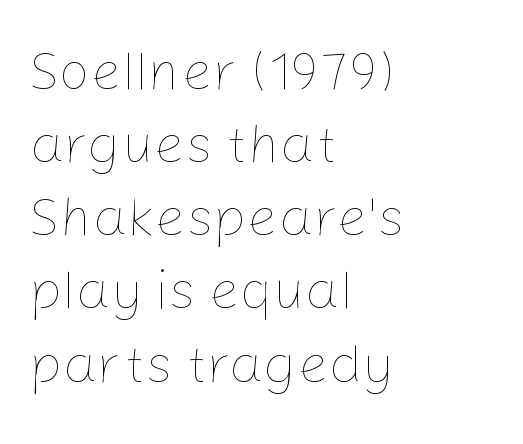
Q: Is the text bold? A: No.
Q: Is the text italic (slanted)? A: No, it is upright.
Q: Is the text underlined? A: No.
Q: How is the paragraph aligned? A: Left-aligned.
Q: Is the spacing between letters normal or unusually wide? A: Normal.
Q: Is the spacing between lines tight, normal or loose? A: Normal.
Q: Width (condensed, normal, or wide)? A: Normal.
Q: Stroke contrast? A: Low.
Q: x-height? A: Medium.
Q: Monospaced? A: No.
